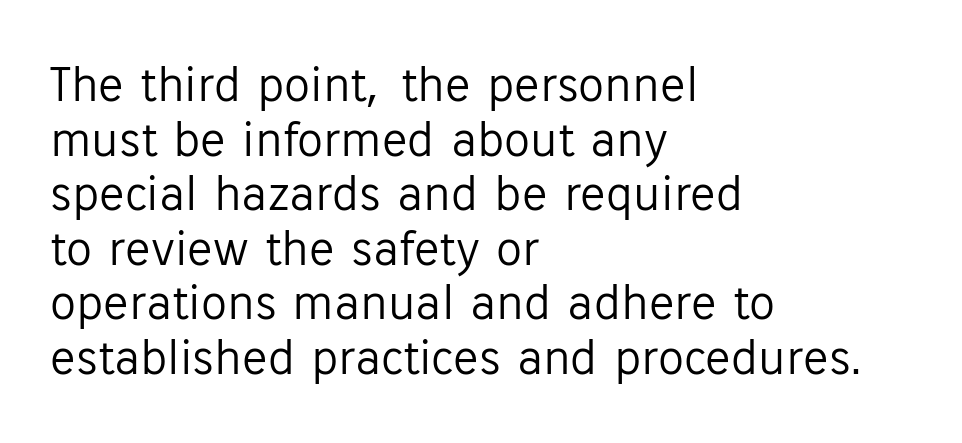
{"serif": "no", "italic": "no", "bold": "no", "weight": "light", "width": "normal", "stroke_contrast": "low", "x_height": "medium", "monospaced": "no", "underline": "no", "align": "left", "line_spacing": "tight", "line_spacing_ratio": 1.05, "letter_spacing": "normal", "letter_spacing_em": 0.0, "glyph_px": 52}
